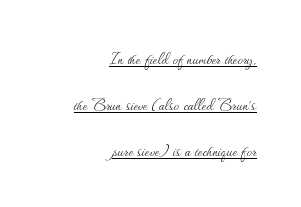
The image shows 21 px text type; set right-aligned, loose line spacing (2.19x), normal letter spacing, underlined.
